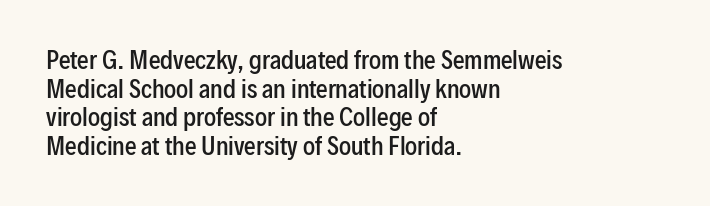
Q: Is the text bold? A: Semi-bold.
Q: Is the text italic (slanted)? A: No, it is upright.
Q: Is the text underlined? A: No.
Q: How is the paragraph aligned? A: Left-aligned.
Q: Is the spacing between letters normal or unusually wide? A: Normal.
